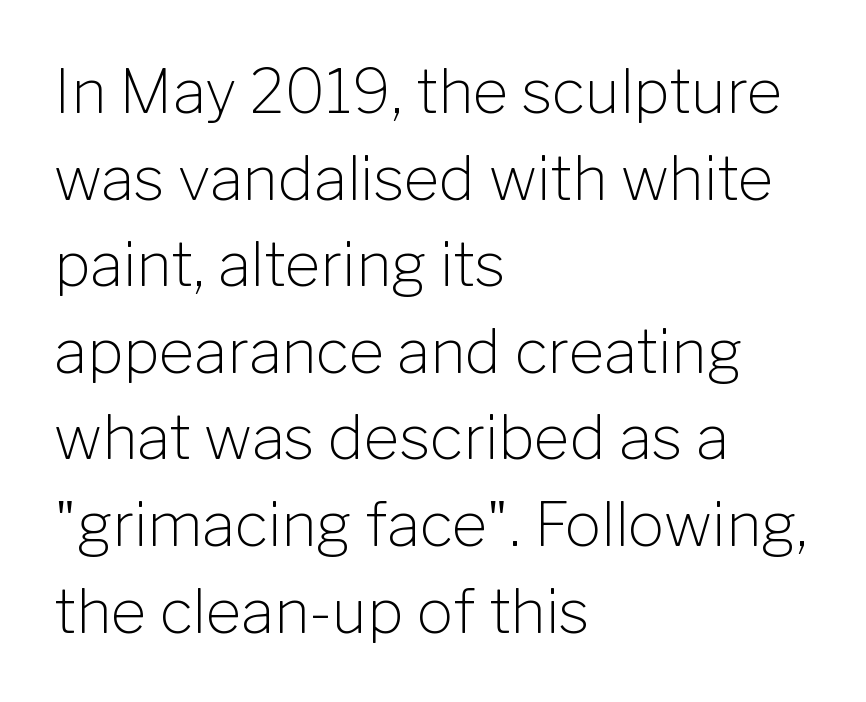
{"serif": "no", "italic": "no", "bold": "no", "weight": "light", "width": "normal", "stroke_contrast": "low", "x_height": "medium", "monospaced": "no", "underline": "no", "align": "left", "line_spacing": "normal", "line_spacing_ratio": 1.42, "letter_spacing": "normal", "letter_spacing_em": 0.0, "glyph_px": 61}
